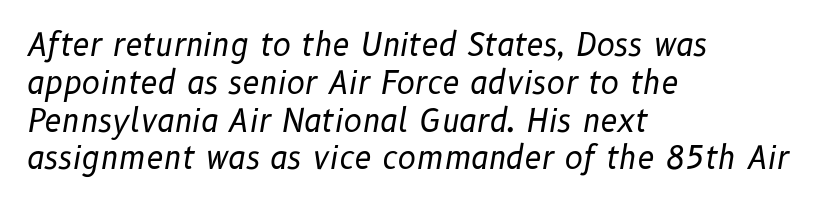
No letter is thick-stroked: the sample isn't bold. The face used here has a pronounced slope to its letters. The face used here is proportionally spaced, like ordinary book or web type. Glance below the letters and you will spot only blank space. Students, note that the glyphs here touch the page at normal intervals. The paragraph shown leans on its left margin.
